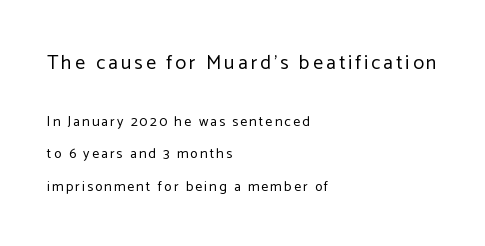
Q: Is the text bold? A: No.
Q: Is the text italic (slanted)? A: No, it is upright.
Q: Is the text underlined? A: No.
Q: How is the paragraph aligned? A: Left-aligned.
Q: Is the spacing between lines tight, normal or loose? A: Loose.
Q: Which block of text is set in a larger size, the first (top) or the second (bottom)? A: The first (top) one.
